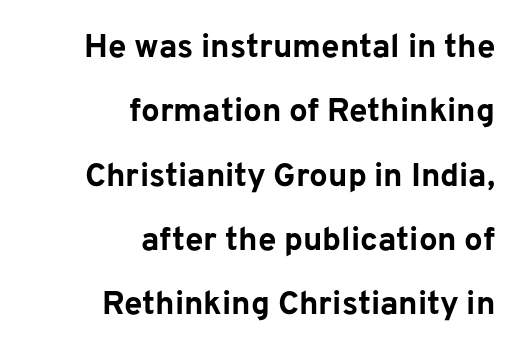
To sum up the face: it is a sans, with no serifs. The string is rendered with underlining switched off. Stroke thickness is high; the sample reads as a true bold. Here the designer chose a conventional face with non-uniform glyph widths. All the whitespace from short lines collects on the left. Summary of vertical rhythm: relaxed, with wide interline spacing.
